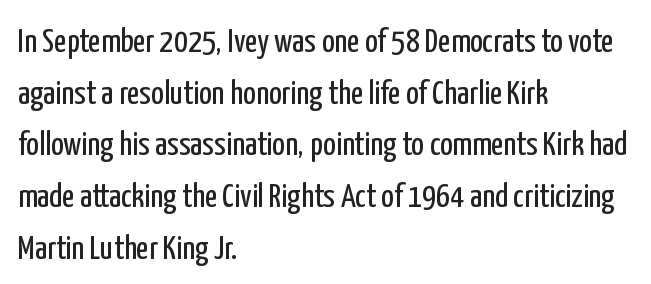
Q: Is the text bold? A: No.
Q: Is the text italic (slanted)? A: No, it is upright.
Q: Is the typeface a serif or a sans-serif typeface? A: Sans-serif.
Q: Is the text underlined? A: No.
Q: How is the paragraph aligned? A: Left-aligned.
Q: Is the spacing between letters normal or unusually wide? A: Normal.
Q: Is the spacing between lines tight, normal or loose? A: Normal.
Q: Width (condensed, normal, or wide)? A: Condensed.
Q: Stroke contrast? A: Low.
Q: x-height? A: Medium.
Q: Monospaced? A: No.
